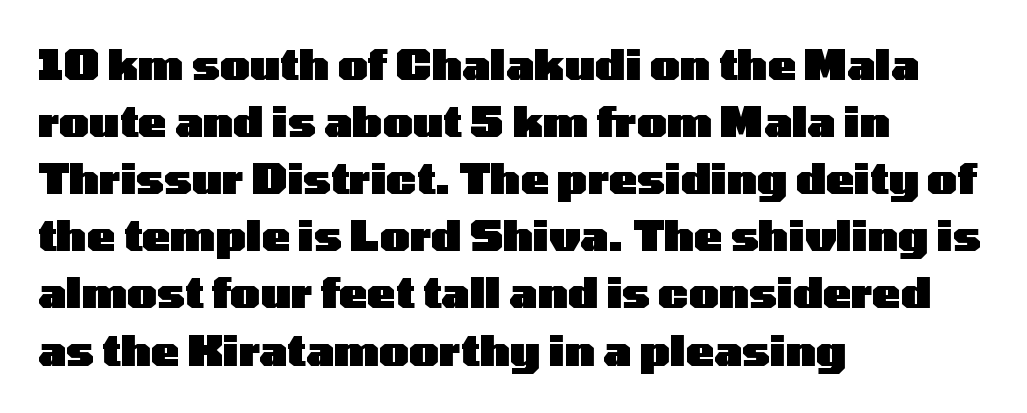
Q: Is the text bold? A: Yes.
Q: Is the text italic (slanted)? A: No, it is upright.
Q: Is the typeface a serif or a sans-serif typeface? A: Sans-serif.
Q: Is the text underlined? A: No.
Q: How is the paragraph aligned? A: Left-aligned.
Q: Is the spacing between letters normal or unusually wide? A: Normal.
Q: Is the spacing between lines tight, normal or loose? A: Normal.
Q: Width (condensed, normal, or wide)? A: Wide.
Q: Stroke contrast? A: Low.
Q: x-height? A: Medium.
Q: Monospaced? A: No.
